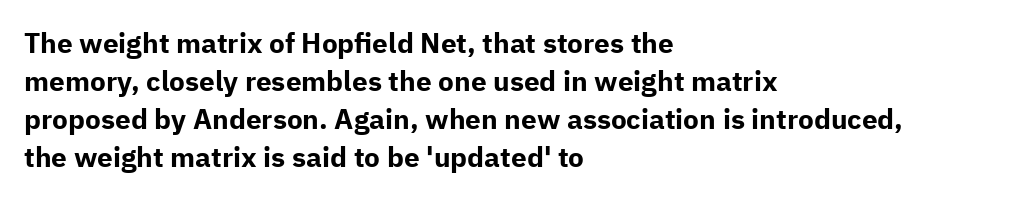
The space beneath each line is pristine and unruled. The characters look thick and weighty, a clear bold. Note the varied advance widths — an 'i' is clearly narrower than an 'm'. Unlike a traditional serif, this face leaves its strokes unadorned.
